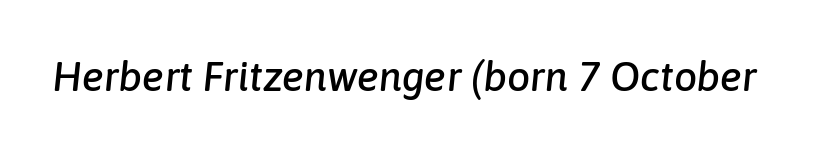
{"italic": "yes", "lean": "right", "slant_degrees": 6, "width": "normal", "stroke_contrast": "low", "x_height": "medium", "monospaced": "no", "underline": "no", "letter_spacing": "normal", "letter_spacing_em": 0.0, "glyph_px": 41}
